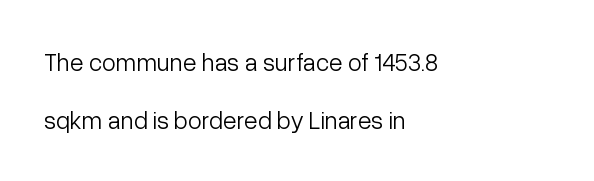
The image shows 25 px text type, upright; set left-aligned, loose line spacing (2.33x), normal letter spacing, not underlined.
